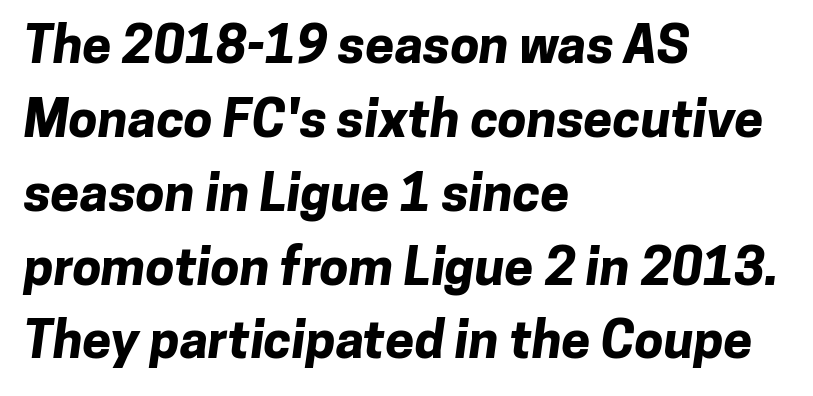
This is sans-serif lettering, the kind often seen on screens and signage. Vertical spacing — default. These words are printed bold, with thick strokes throughout. Nothing unusual about the tracking: characters are spaced as the font intends.
